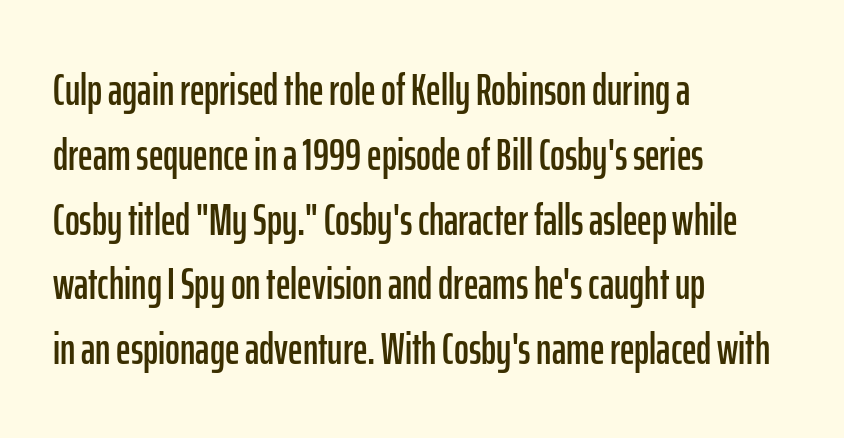
The image shows 45 px condensed sans-serif type, upright; set left-aligned, normal line spacing (1.44x), normal letter spacing, not underlined; low stroke contrast and a medium x-height.
